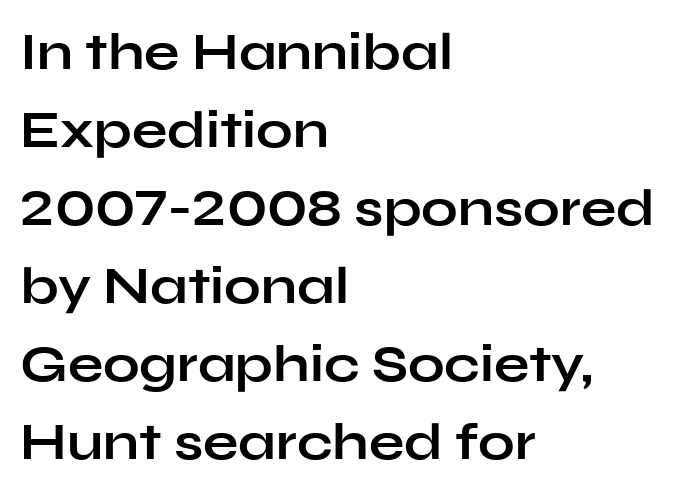
Nobody drew a line under any word here. Is the block centered? No — it sits flush against the left margin. Every character sits straight up, as roman type does. The designer went with a sans here, leaving each stem footless. Weight: bold. Horizontal bands of white between lines are of average thickness.
